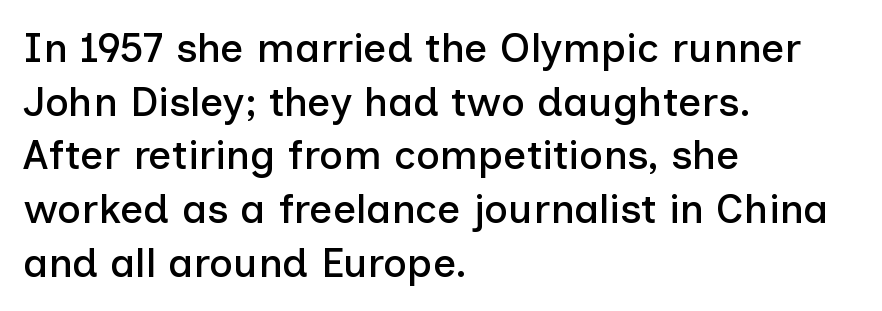
Q: Is the text italic (slanted)? A: No, it is upright.
Q: Is the typeface a serif or a sans-serif typeface? A: Sans-serif.
Q: Is the text underlined? A: No.
Q: How is the paragraph aligned? A: Left-aligned.
Q: Is the spacing between letters normal or unusually wide? A: Normal.
Q: Is the spacing between lines tight, normal or loose? A: Normal.
Q: Width (condensed, normal, or wide)? A: Normal.
Q: Stroke contrast? A: Low.
Q: x-height? A: Medium.
Q: Monospaced? A: No.
